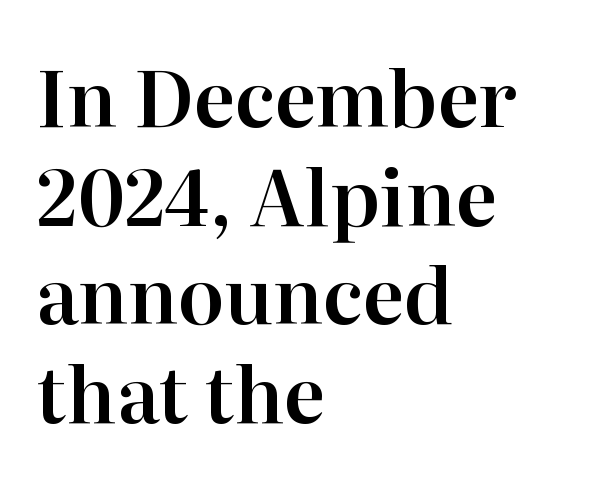
The image shows 77 px serif type, upright; set left-aligned, normal line spacing (1.28x), normal letter spacing, not underlined; high stroke contrast and a medium x-height.
